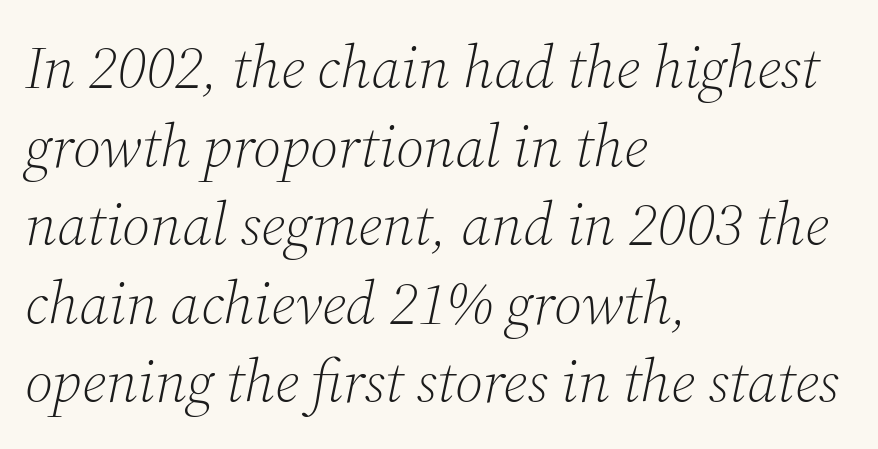
The image shows 60 px light serif type, italic (leaning right); set left-aligned, normal line spacing (1.31x), normal letter spacing, not underlined; medium stroke contrast and a medium x-height.
